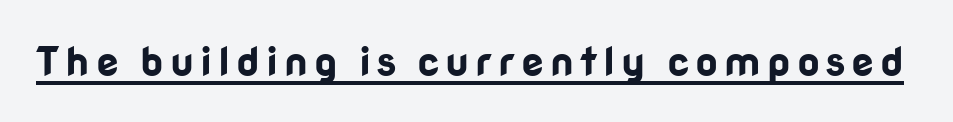
Each letter keeps its own natural width here, so spacing adapts to shape. Nope, no serifs anywhere on these letters. This is the regular roman posture of the typeface. Decoration check: the copy is underlined. Notice how thick the strokes are: this is what a full bold looks like.
